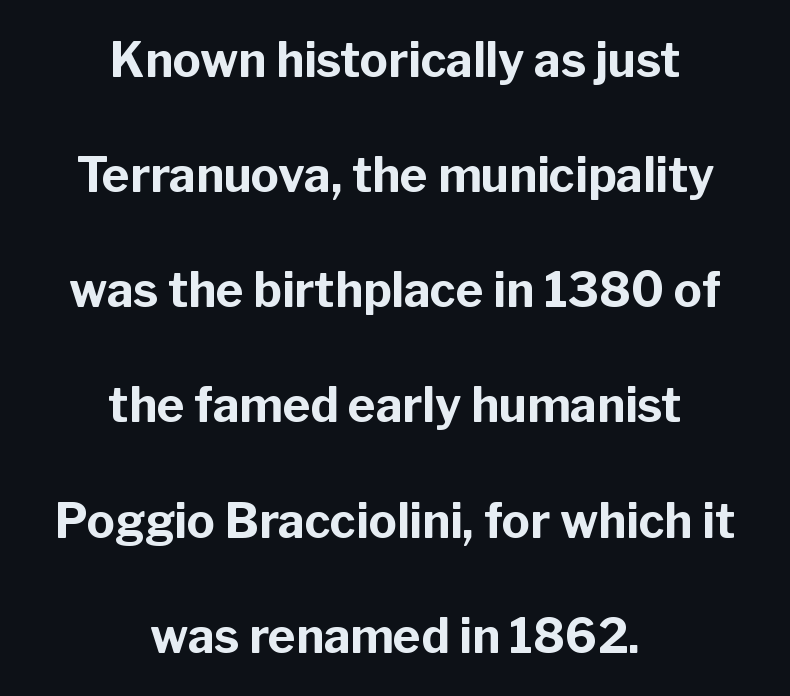
{"serif": "no", "italic": "no", "bold": "yes", "weight": "bold", "width": "normal", "stroke_contrast": "low", "x_height": "medium", "monospaced": "no", "underline": "no", "align": "center", "line_spacing": "loose", "line_spacing_ratio": 2.45, "letter_spacing": "normal", "letter_spacing_em": 0.0, "glyph_px": 47}
